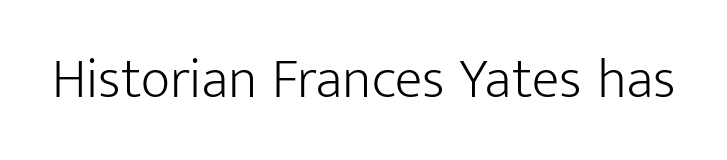
Q: Is the text bold? A: No.
Q: Is the text italic (slanted)? A: No, it is upright.
Q: Is the typeface a serif or a sans-serif typeface? A: Sans-serif.
Q: Is the text underlined? A: No.
Q: Is the spacing between letters normal or unusually wide? A: Normal.
Q: Width (condensed, normal, or wide)? A: Normal.
Q: Stroke contrast? A: Low.
Q: x-height? A: Medium.
Q: Monospaced? A: No.
